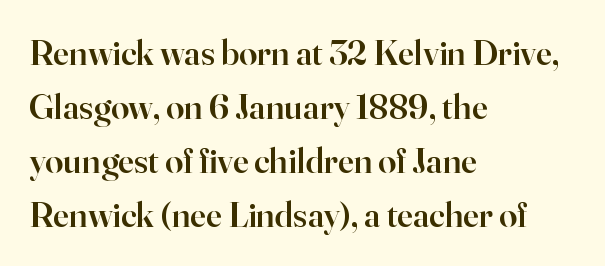
{"serif": "yes", "italic": "no", "bold": "semi", "weight": "semibold", "width": "normal", "stroke_contrast": "high", "x_height": "small", "monospaced": "no", "underline": "no", "align": "left", "line_spacing": "normal", "line_spacing_ratio": 1.5, "letter_spacing": "normal", "letter_spacing_em": 0.0, "glyph_px": 36}
